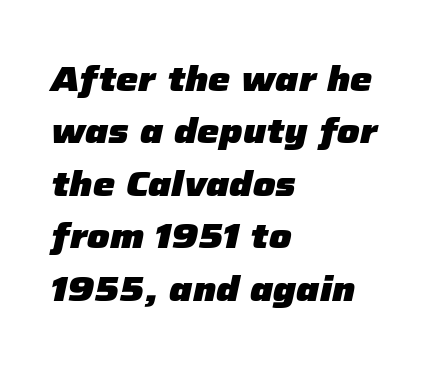
Standard letterfit; no display-style spreading of the glyphs. Summary of weight: heavy, a full bold. Think of a printed novel: that variable character pitch is what you see here. The passage shown stacks its lines at a standard gap. The lettering tilts uniformly, giving the passage an italic look. Reading down the block, your eye returns to a fixed left position each line.
